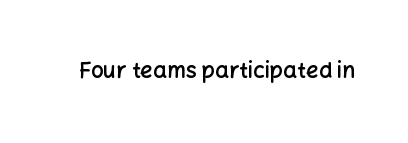
There is no visible air inserted between adjacent glyphs. The characters look somewhat weighty, a semibold short of true bold. Check the space under the baseline: it is left empty. Ascenders rise straight up at ninety degrees.
